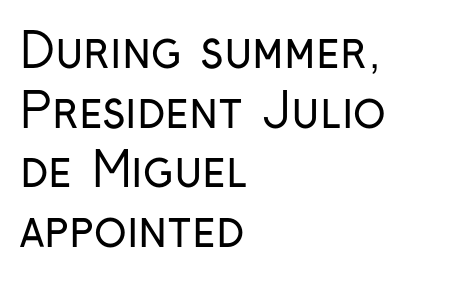
The image shows 48 px regular-weight, condensed sans-serif type, upright; set left-aligned, line spacing 1.24x, normal letter spacing, not underlined; low stroke contrast and a medium x-height.
